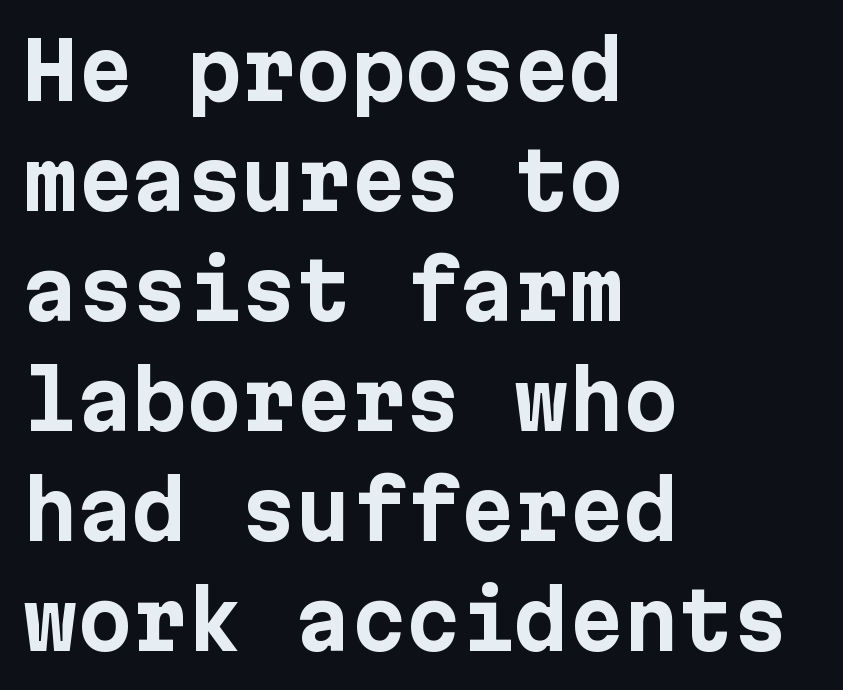
A classic flush-left, rag-right setting is used for this passage. Is this a sans? Yes — the strokes have no serifs. This sample keeps an unexceptional amount of space between lines. Is the letter spacing exaggerated? No — it looks like the ordinary default. Italic: no, the glyphs are upright roman.
